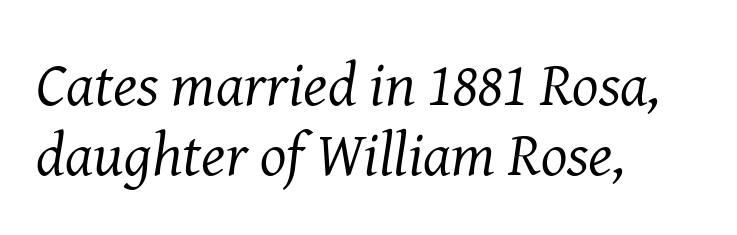
{"serif": "yes", "italic": "yes", "lean": "right", "slant_degrees": 8, "bold": "no", "weight": "regular", "width": "normal", "stroke_contrast": "medium", "x_height": "medium", "monospaced": "no", "underline": "no", "align": "left", "line_spacing": "tight", "line_spacing_ratio": 1.13, "letter_spacing": "normal", "letter_spacing_em": 0.0, "glyph_px": 62}
